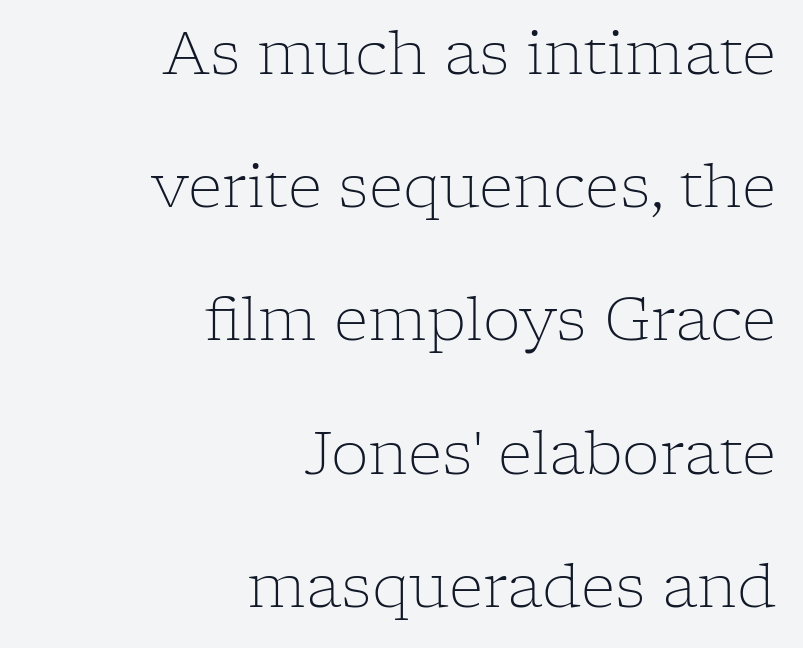
The image shows 60 px light serif type, upright; set right-aligned, loose line spacing (2.22x), normal letter spacing, not underlined; low stroke contrast and a medium x-height.
